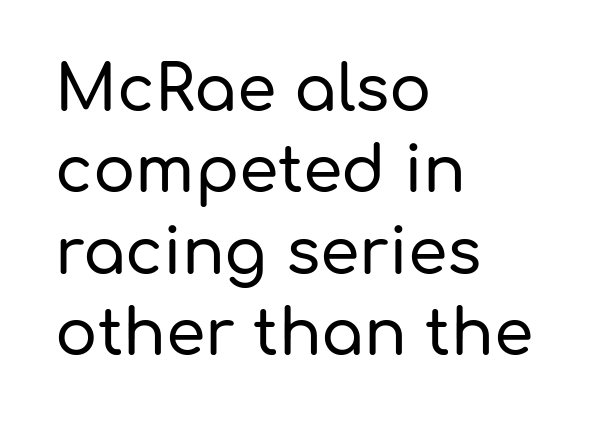
The image shows 63 px sans-serif type, upright; set left-aligned, normal line spacing (1.29x), normal letter spacing, not underlined; low stroke contrast and a medium x-height.
